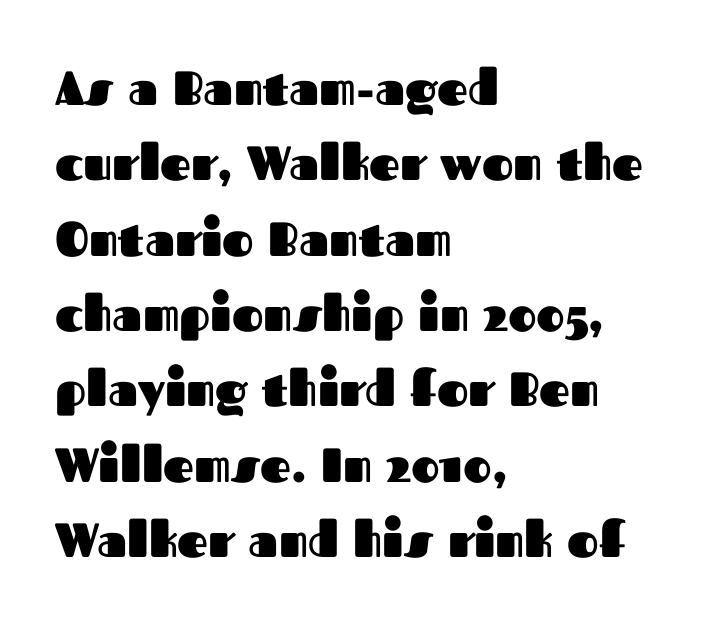
Q: Is the text bold? A: Yes.
Q: Is the text italic (slanted)? A: No, it is upright.
Q: Is the typeface a serif or a sans-serif typeface? A: Sans-serif.
Q: Is the text underlined? A: No.
Q: How is the paragraph aligned? A: Left-aligned.
Q: Is the spacing between letters normal or unusually wide? A: Normal.
Q: Is the spacing between lines tight, normal or loose? A: Normal.
Q: Width (condensed, normal, or wide)? A: Normal.
Q: Stroke contrast? A: Medium.
Q: x-height? A: Medium.
Q: Monospaced? A: No.
